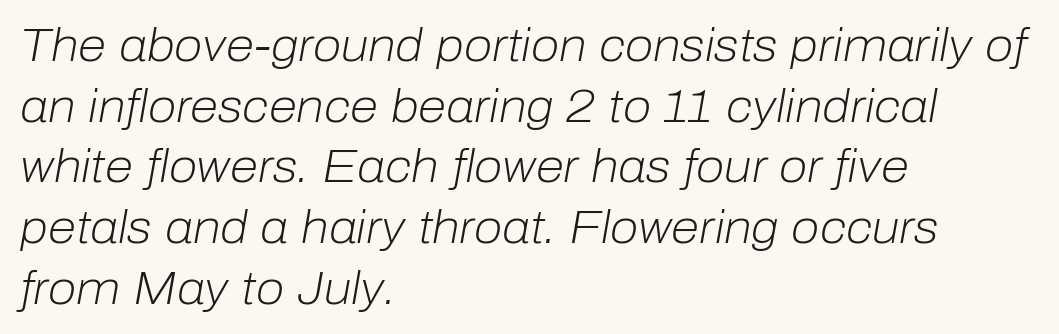
The image shows 46 px light type, italic (leaning right); set left-aligned, normal line spacing (1.32x), normal letter spacing, not underlined; low stroke contrast and a medium x-height.
